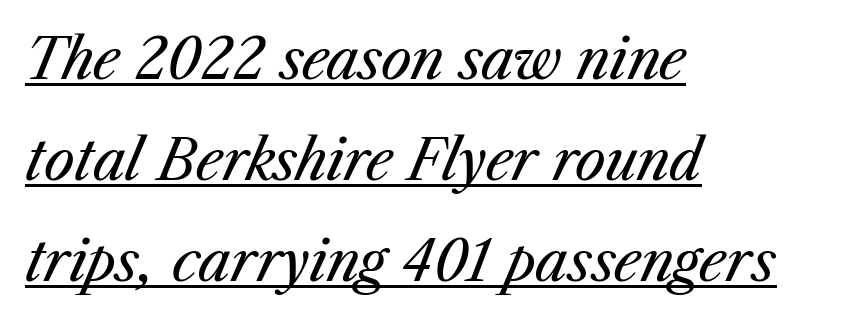
Q: Is the text bold? A: No.
Q: Is the text italic (slanted)? A: Yes, it leans right by about 23 degrees.
Q: Is the text underlined? A: Yes.
Q: How is the paragraph aligned? A: Left-aligned.
Q: Is the spacing between letters normal or unusually wide? A: Normal.
Q: Width (condensed, normal, or wide)? A: Normal.
Q: Stroke contrast? A: Medium.
Q: x-height? A: Medium.
Q: Monospaced? A: No.
